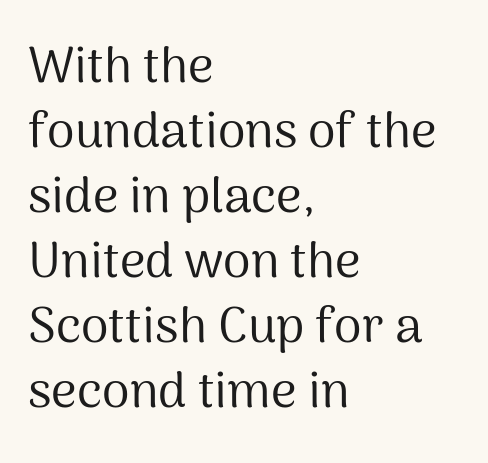
{"serif": "no", "italic": "no", "bold": "no", "weight": "regular", "width": "normal", "stroke_contrast": "medium", "x_height": "medium", "monospaced": "no", "underline": "no", "align": "left", "line_spacing": "normal", "line_spacing_ratio": 1.3, "letter_spacing": "normal", "letter_spacing_em": 0.0, "glyph_px": 50}
